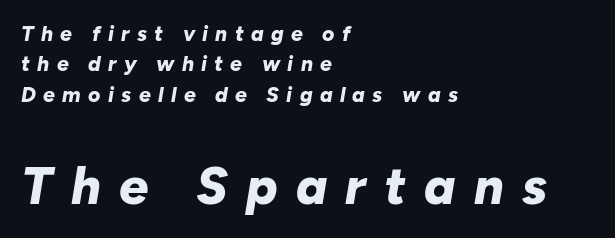
Q: Is the text bold? A: Yes.
Q: Is the text italic (slanted)? A: Yes, it leans right by about 10 degrees.
Q: Is the text underlined? A: No.
Q: How is the paragraph aligned? A: Left-aligned.
Q: Is the spacing between letters normal or unusually wide? A: Unusually wide.
Q: Is the spacing between lines tight, normal or loose? A: Normal.
Q: Which block of text is set in a larger size, the first (top) or the second (bottom)? A: The second (bottom) one.
Q: Width (condensed, normal, or wide)? A: Normal.
Q: Stroke contrast? A: Low.
Q: x-height? A: Medium.
Q: Monospaced? A: No.
